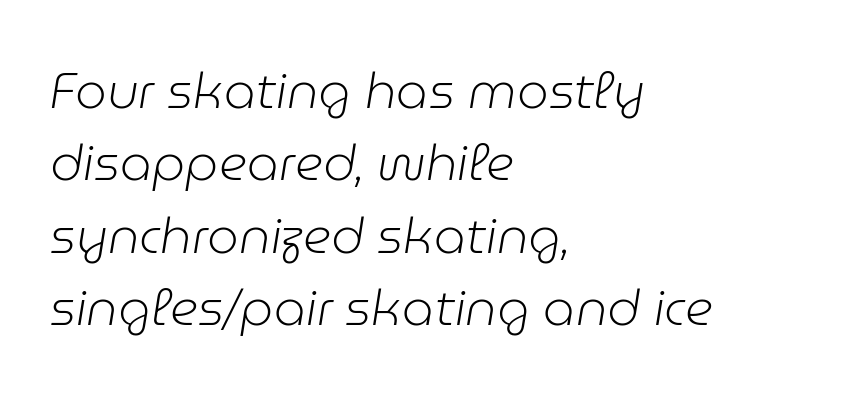
The image shows 50 px light type, italic (leaning right); set left-aligned, normal line spacing (1.45x), normal letter spacing, not underlined; low stroke contrast and a medium x-height.
